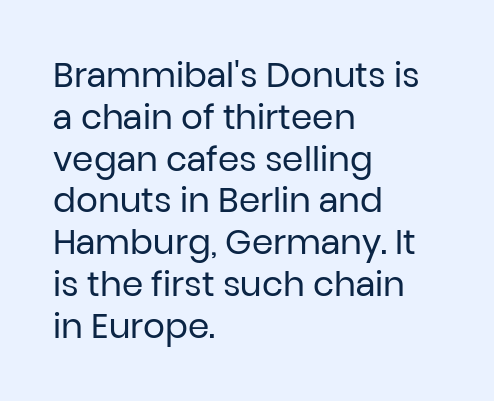
{"serif": "no", "italic": "no", "bold": "no", "weight": "regular", "width": "normal", "stroke_contrast": "low", "x_height": "medium", "monospaced": "no", "underline": "no", "align": "left", "line_spacing_ratio": 1.23, "letter_spacing": "normal", "letter_spacing_em": 0.0, "glyph_px": 34}
